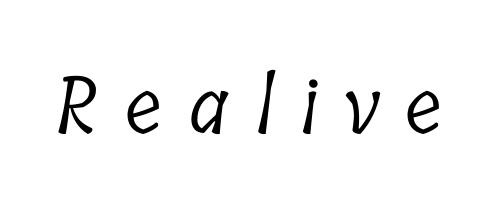
Unmarked baselines from the first word to the last. Unbolded letterforms with no extra heft. This sample uses a serif face. Here the designer chose a conventional face with non-uniform glyph widths. This rendering widens character spacing well past its baseline value.
